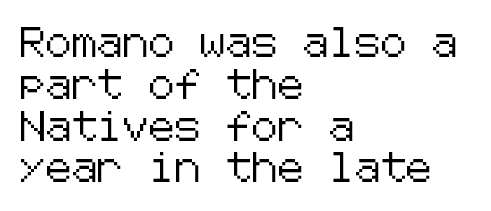
The image shows 29 px sans-serif type, upright; set left-aligned, normal line spacing (1.44x), normal letter spacing, not underlined; low stroke contrast and a medium x-height.
